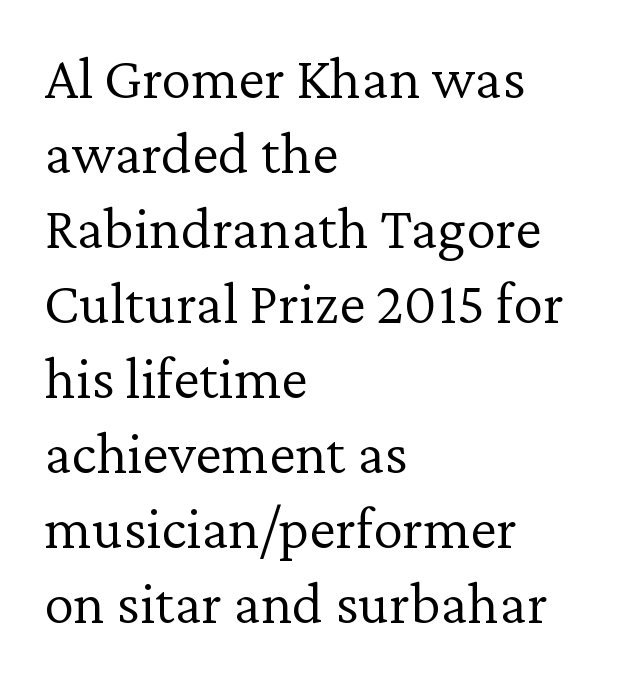
The image shows 60 px light serif type, upright; set left-aligned, normal line spacing (1.25x), normal letter spacing, not underlined; low stroke contrast and a medium x-height.
